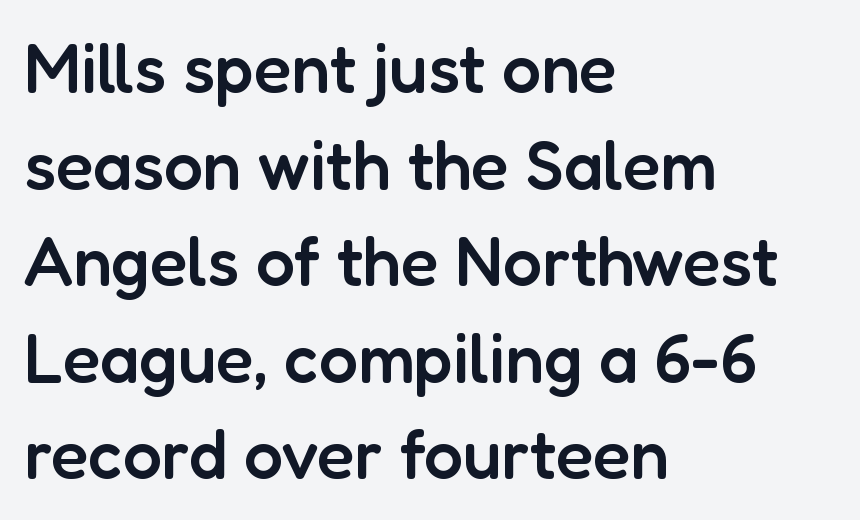
Q: Is the text bold? A: Semi-bold.
Q: Is the text italic (slanted)? A: No, it is upright.
Q: Is the typeface a serif or a sans-serif typeface? A: Sans-serif.
Q: Is the text underlined? A: No.
Q: How is the paragraph aligned? A: Left-aligned.
Q: Is the spacing between letters normal or unusually wide? A: Normal.
Q: Is the spacing between lines tight, normal or loose? A: Normal.
Q: Width (condensed, normal, or wide)? A: Normal.
Q: Stroke contrast? A: Low.
Q: x-height? A: Medium.
Q: Monospaced? A: No.
